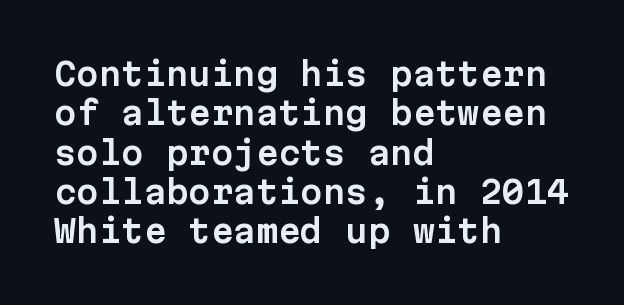
Every row of glyphs begins at an identical x-position on the left. You could count columns in this text — the font is strictly monospaced. No feet cap the strokes, marking this as sans-serif type. The letters stand straight up with perfectly vertical stems.
